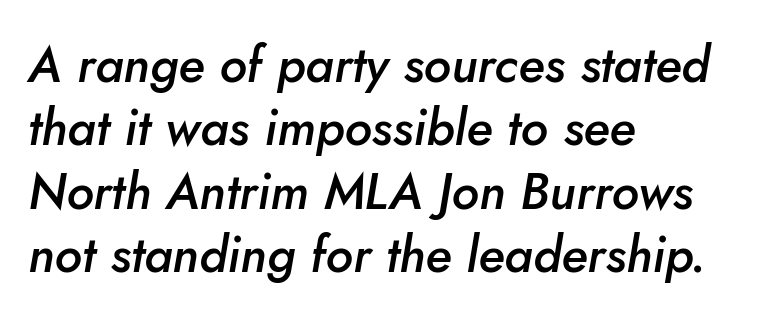
The image shows 50 px semibold type, italic (leaning right); set left-aligned, normal line spacing (1.27x), normal letter spacing, not underlined; low stroke contrast and a small x-height.
